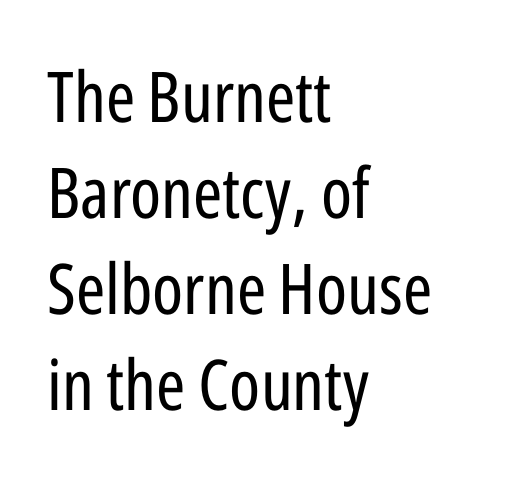
Q: Is the text bold? A: No.
Q: Is the text italic (slanted)? A: No, it is upright.
Q: Is the typeface a serif or a sans-serif typeface? A: Sans-serif.
Q: Is the text underlined? A: No.
Q: How is the paragraph aligned? A: Left-aligned.
Q: Is the spacing between letters normal or unusually wide? A: Normal.
Q: Is the spacing between lines tight, normal or loose? A: Normal.
Q: Width (condensed, normal, or wide)? A: Condensed.
Q: Stroke contrast? A: Low.
Q: x-height? A: Medium.
Q: Monospaced? A: No.
